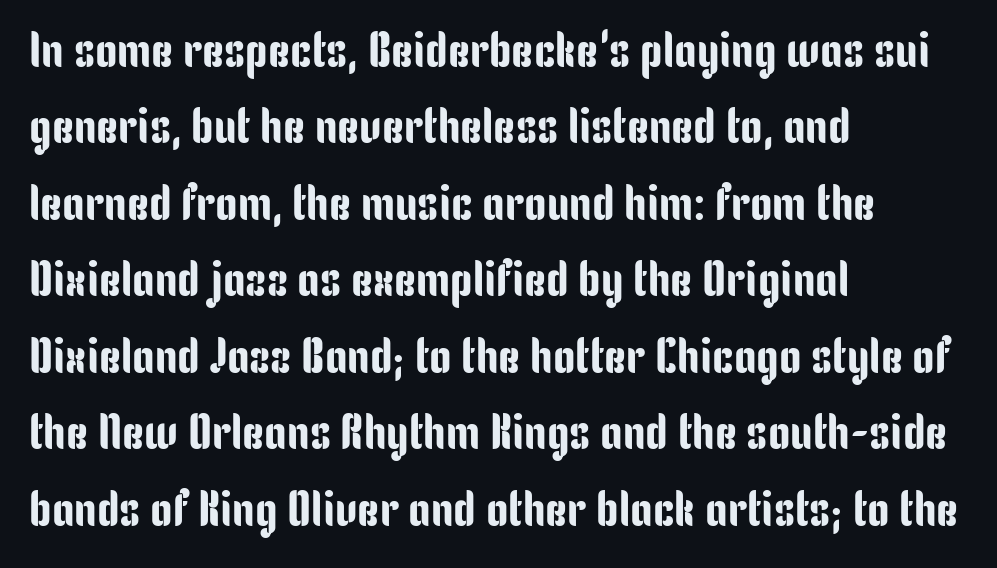
The image shows 50 px condensed sans-serif type, upright; set left-aligned, normal line spacing (1.53x), normal letter spacing, not underlined; low stroke contrast and a medium x-height.
